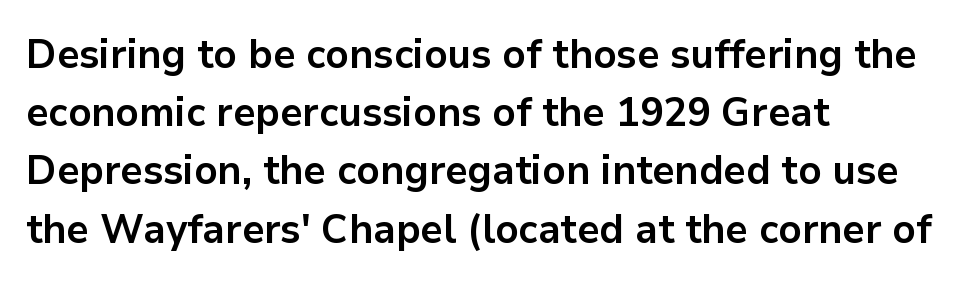
Quick note: underline off. Teacher's note: observe the even left margin — that is flush-left alignment. The sample has been set heavy, in full bold. The font family rendered here belongs to the sans-serif group.
